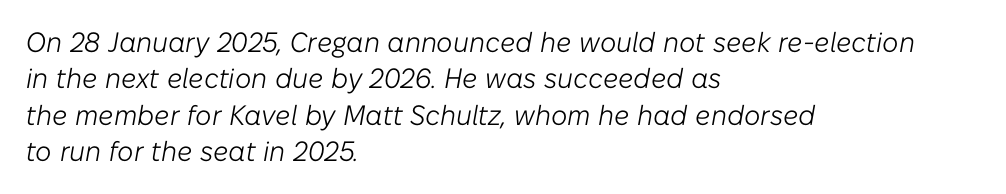
The rendering uses a moderate line-height, typical for paragraphs. Does the lettering tilt? It does — this is italic. The strokes are not fattened; the text isn't bold. Notice how the passage keeps a crisp vertical edge on the left only.
